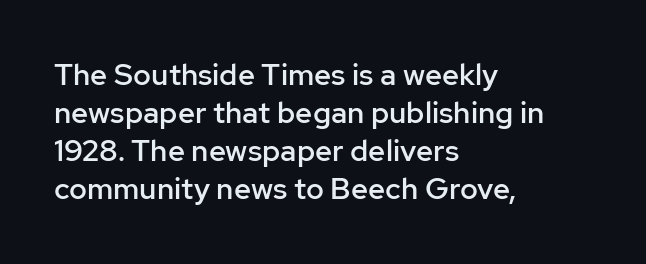
Q: Is the text bold? A: Semi-bold.
Q: Is the text italic (slanted)? A: No, it is upright.
Q: Is the typeface a serif or a sans-serif typeface? A: Sans-serif.
Q: Is the text underlined? A: No.
Q: How is the paragraph aligned? A: Left-aligned.
Q: Is the spacing between letters normal or unusually wide? A: Normal.
Q: Is the spacing between lines tight, normal or loose? A: Normal.
Q: Width (condensed, normal, or wide)? A: Normal.
Q: Stroke contrast? A: Low.
Q: x-height? A: Medium.
Q: Monospaced? A: No.
